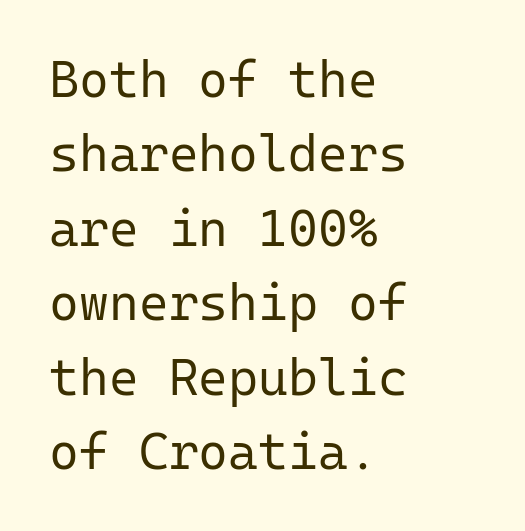
The image shows 51 px regular-weight sans-serif type, upright, monospaced; set left-aligned, normal line spacing (1.46x), normal letter spacing, not underlined; low stroke contrast and a medium x-height.
